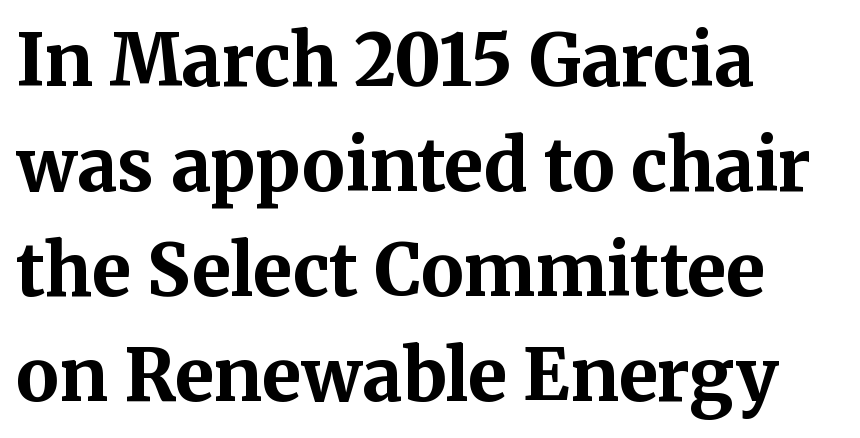
I'd describe the lettering as bold — thick and assertive. The letters advance in unequal steps, a hallmark of proportional type. How are the letters spaced? Ordinarily, with no added tracking. The space between consecutive lines is moderate. This is serif lettering, the kind often seen in printed books. Letters rest on an invisible, unmarked baseline.
